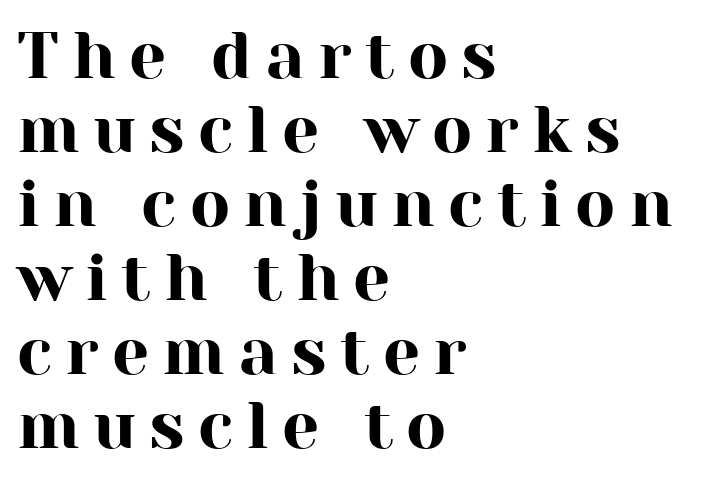
{"serif": "yes", "italic": "no", "width": "normal", "stroke_contrast": "high", "x_height": "medium", "monospaced": "no", "underline": "no", "align": "left", "line_spacing": "tight", "line_spacing_ratio": 1.12, "letter_spacing": "wide", "letter_spacing_em": 0.2, "glyph_px": 66}
